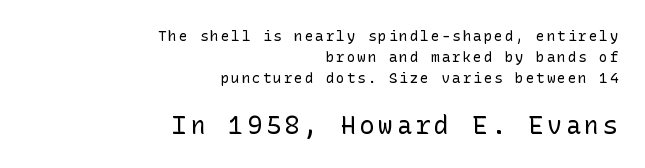
{"italic": "no", "bold": "no", "underline": "no", "align": "right", "line_spacing": "normal", "line_spacing_ratio": 1.49, "larger_block": "second", "size_ratio": 1.79, "glyph_px": 25}
